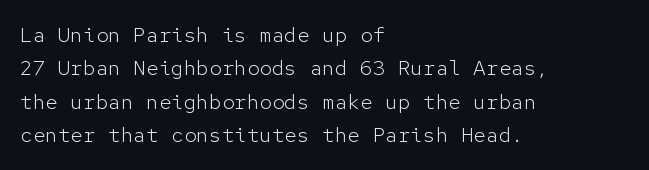
The image shows 21 px text type, upright; set left-aligned, normal line spacing (1.59x), normal letter spacing, not underlined.
